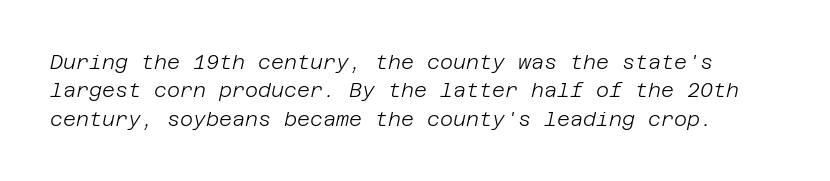
The image shows 20 px text type, italic (leaning right); set normal line spacing (1.42x), normal letter spacing, not underlined.
